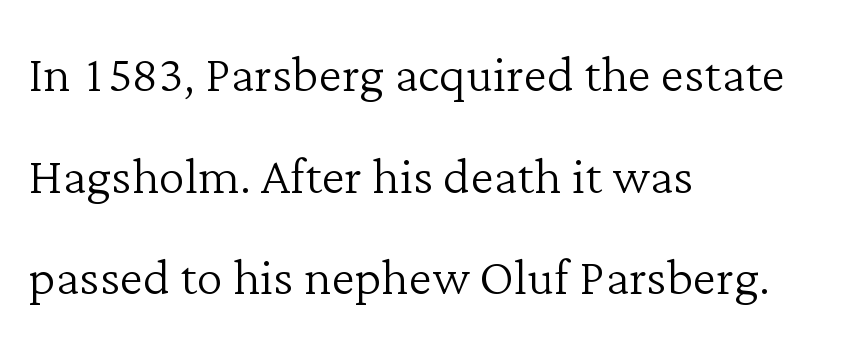
{"serif": "yes", "italic": "no", "bold": "no", "weight": "light", "width": "normal", "stroke_contrast": "low", "x_height": "medium", "monospaced": "no", "underline": "no", "align": "left", "line_spacing": "normal", "line_spacing_ratio": 1.54, "letter_spacing": "normal", "letter_spacing_em": 0.0, "glyph_px": 66}
